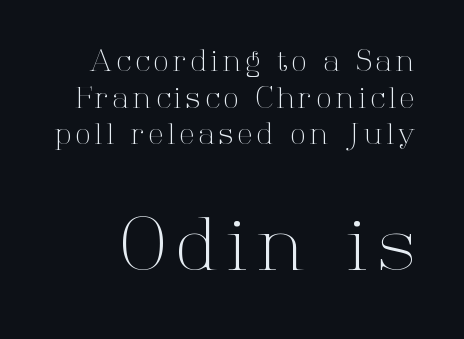
These lines are composed in type with serifs. Notice how descenders clear the ascenders below comfortably — that's standard leading. The face looks like a standard text weight, possibly lighter. The lettering stays uniformly vertical, giving the passage a roman look. Spacing verdict: proportional, widths tailored to each character.
